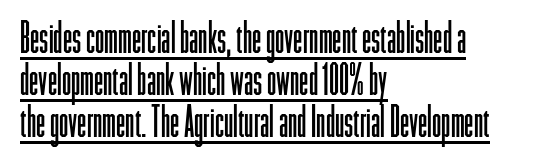
The glyphs are accompanied by a horizontal stroke just below them. Ink coverage per letter is moderate at most. The typography opts for an upright posture over an oblique one. The passage shown has conventional tracking throughout. Cramped leading.
